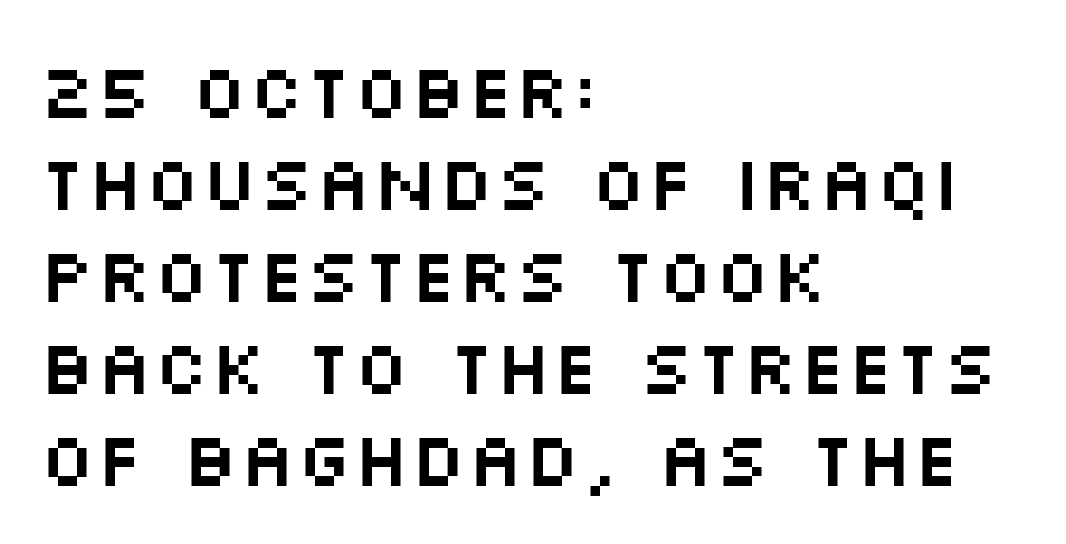
The image shows 76 px wide sans-serif type, upright; set left-aligned, line spacing 1.21x, normal letter spacing, not underlined; medium stroke contrast and a large x-height.
